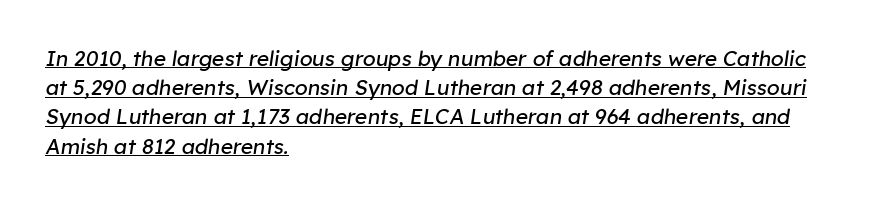
The image shows 21 px text type, italic (leaning right); set left-aligned, normal line spacing (1.39x), normal letter spacing, underlined.
